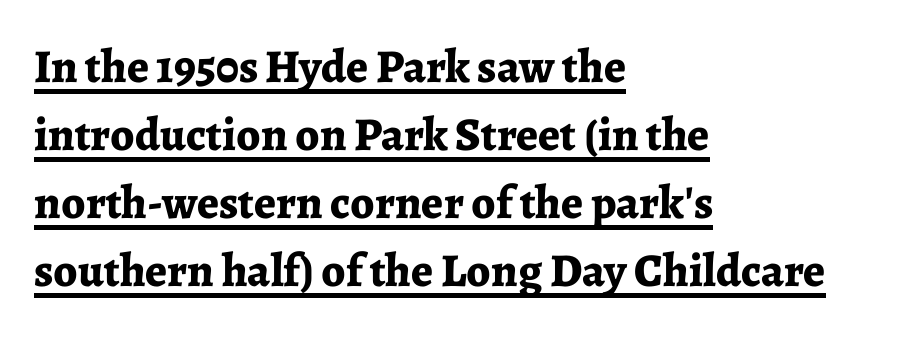
A roman cut, with each character standing at attention. The lines are quadded left. Spacing verdict: proportional, widths tailored to each character. Evenly set lines give the paragraph a standard silhouette. Each word holds together tightly as a unit, with standard inter-letter gaps. Type style note: has serifs.
